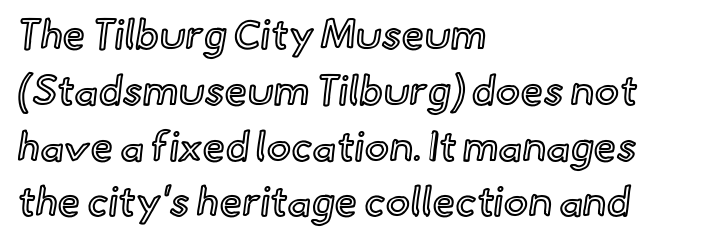
The image shows 41 px text type; set left-aligned, normal line spacing (1.36x), normal letter spacing, not underlined; a small x-height.
